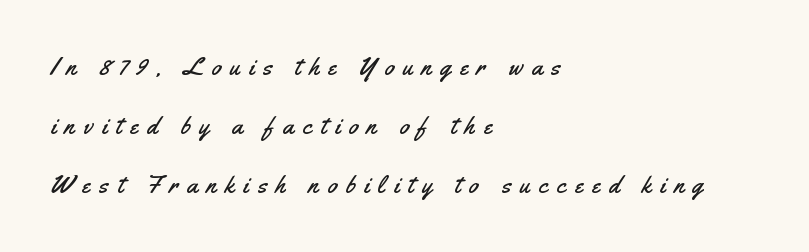
The image shows 25 px text type; set left-aligned, loose line spacing (2.37x), unusually wide letter spacing (+0.36 em), not underlined.
